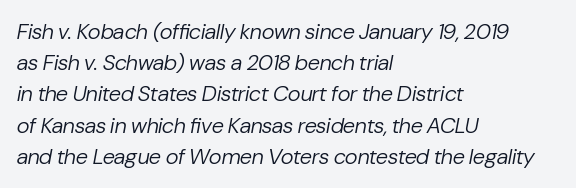
Rule under the text: the space is simply empty. The type is set solid horizontally, with unmodified tracking. Stroke thickness stays within the range of a standard reading face or lighter. Vertically, the passage feels balanced, rows spaced as you'd expect.
